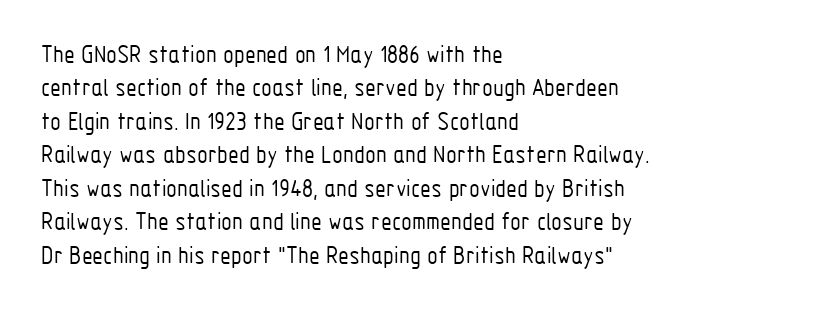
{"italic": "no", "bold": "no", "underline": "no", "align": "left", "line_spacing": "normal", "line_spacing_ratio": 1.34, "letter_spacing": "normal", "letter_spacing_em": 0.0, "glyph_px": 25}
